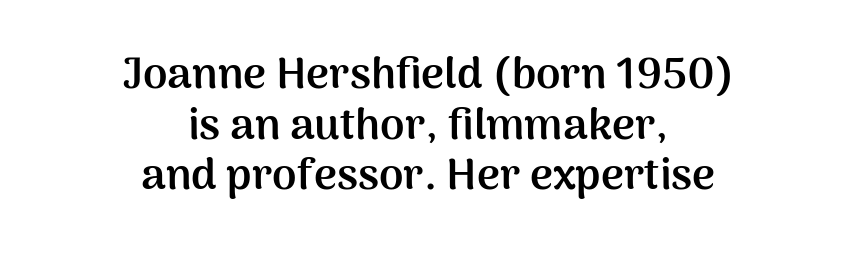
{"serif": "no", "italic": "no", "bold": "yes", "weight": "semibold", "width": "normal", "stroke_contrast": "medium", "x_height": "medium", "monospaced": "no", "underline": "no", "align": "center", "line_spacing": "tight", "line_spacing_ratio": 1.15, "letter_spacing": "normal", "letter_spacing_em": 0.0, "glyph_px": 44}
